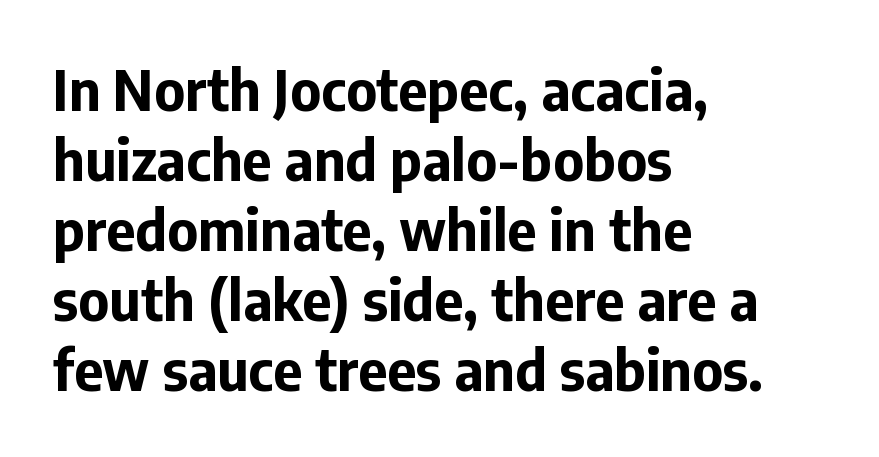
Q: Is the text bold? A: Yes.
Q: Is the text italic (slanted)? A: No, it is upright.
Q: Is the typeface a serif or a sans-serif typeface? A: Sans-serif.
Q: Is the text underlined? A: No.
Q: How is the paragraph aligned? A: Left-aligned.
Q: Is the spacing between letters normal or unusually wide? A: Normal.
Q: Is the spacing between lines tight, normal or loose? A: Normal.
Q: Width (condensed, normal, or wide)? A: Normal.
Q: Stroke contrast? A: Low.
Q: x-height? A: Medium.
Q: Monospaced? A: No.
